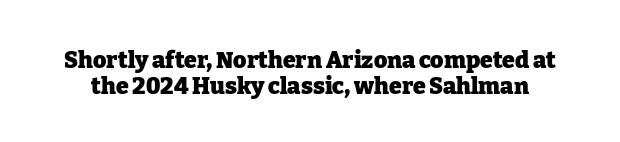
{"italic": "no", "bold": "yes", "underline": "no", "line_spacing": "tight", "line_spacing_ratio": 1.11, "letter_spacing": "normal", "letter_spacing_em": 0.0, "glyph_px": 23}
